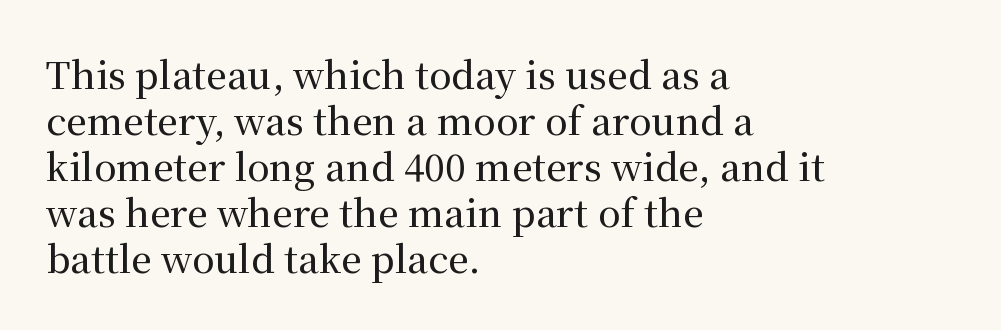
{"serif": "yes", "italic": "no", "width": "normal", "stroke_contrast": "medium", "x_height": "medium", "monospaced": "no", "underline": "no", "align": "left", "line_spacing_ratio": 1.24, "letter_spacing": "normal", "letter_spacing_em": 0.0, "glyph_px": 37}
